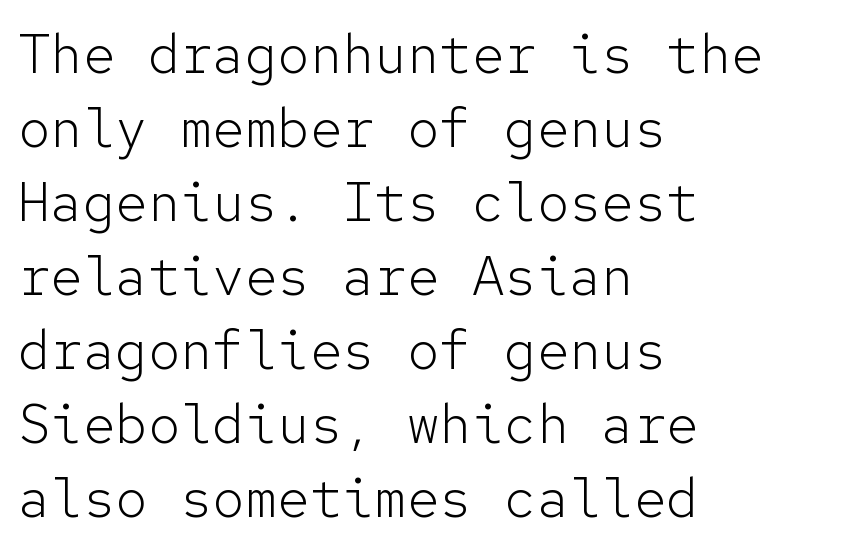
The image shows 54 px light sans-serif type, upright, monospaced; set left-aligned, normal line spacing (1.37x), normal letter spacing, not underlined; low stroke contrast and a medium x-height.
